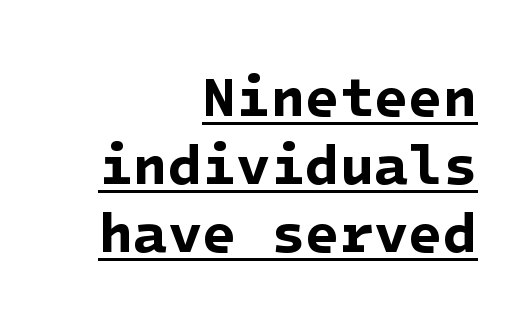
Q: Is the text bold? A: Yes.
Q: Is the typeface a serif or a sans-serif typeface? A: Sans-serif.
Q: Is the text underlined? A: Yes.
Q: How is the paragraph aligned? A: Right-aligned.
Q: Is the spacing between letters normal or unusually wide? A: Normal.
Q: Width (condensed, normal, or wide)? A: Normal.
Q: Stroke contrast? A: Low.
Q: x-height? A: Medium.
